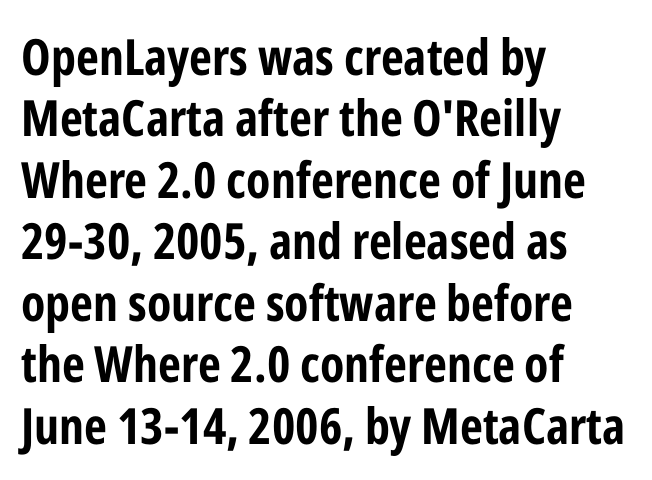
Q: Is the text bold? A: Yes.
Q: Is the text italic (slanted)? A: No, it is upright.
Q: Is the typeface a serif or a sans-serif typeface? A: Sans-serif.
Q: Is the text underlined? A: No.
Q: How is the paragraph aligned? A: Left-aligned.
Q: Is the spacing between letters normal or unusually wide? A: Normal.
Q: Width (condensed, normal, or wide)? A: Condensed.
Q: Stroke contrast? A: Low.
Q: x-height? A: Medium.
Q: Monospaced? A: No.
